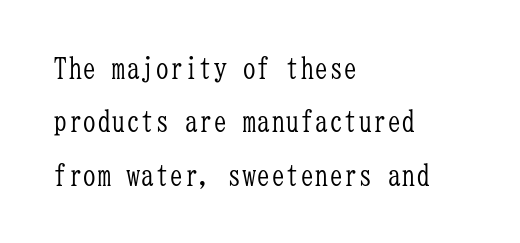
{"serif": "yes", "italic": "no", "bold": "no", "weight": "light", "width": "condensed", "stroke_contrast": "low", "x_height": "medium", "monospaced": "yes", "underline": "no", "align": "left", "line_spacing_ratio": 1.84, "letter_spacing": "normal", "letter_spacing_em": 0.0, "glyph_px": 29}
